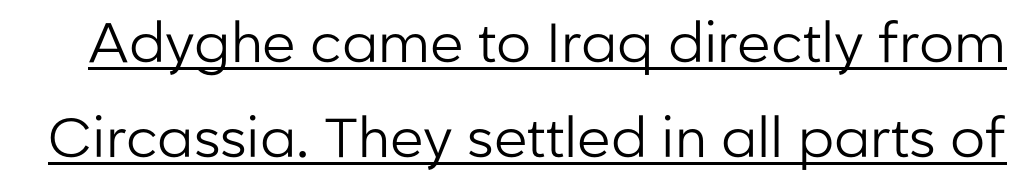
Q: Is the text bold? A: No.
Q: Is the text italic (slanted)? A: No, it is upright.
Q: Is the typeface a serif or a sans-serif typeface? A: Sans-serif.
Q: Is the text underlined? A: Yes.
Q: Is the spacing between letters normal or unusually wide? A: Normal.
Q: Width (condensed, normal, or wide)? A: Normal.
Q: Stroke contrast? A: Low.
Q: x-height? A: Medium.
Q: Monospaced? A: No.
